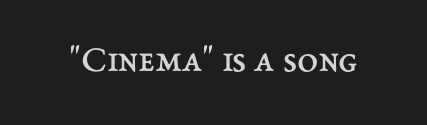
Q: Is the text bold? A: No.
Q: Is the text italic (slanted)? A: No, it is upright.
Q: Is the text underlined? A: No.
Q: Is the spacing between letters normal or unusually wide? A: Normal.
Q: Width (condensed, normal, or wide)? A: Normal.
Q: Stroke contrast? A: Medium.
Q: x-height? A: Medium.
Q: Monospaced? A: No.
